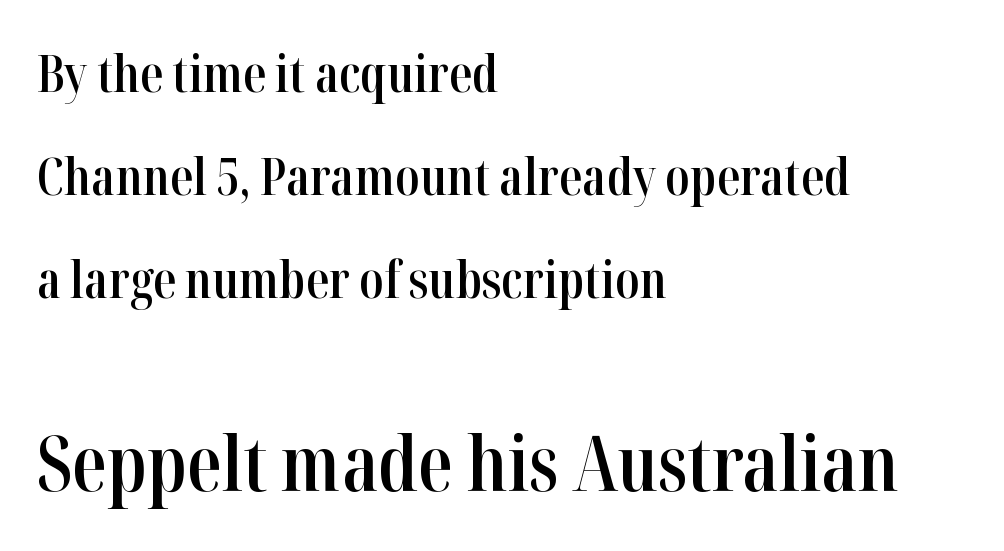
You could not count columns in this text — the font is proportionally spaced. Font category for this specimen: serif. Type without underlining. The block sitting lower on the canvas is the one with enlarged characters.
